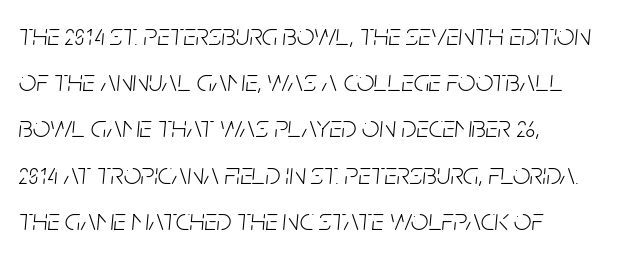
The image shows 31 px light, condensed type, italic (leaning right); set left-aligned, normal line spacing (1.49x), normal letter spacing, not underlined; low stroke contrast and a large x-height.
